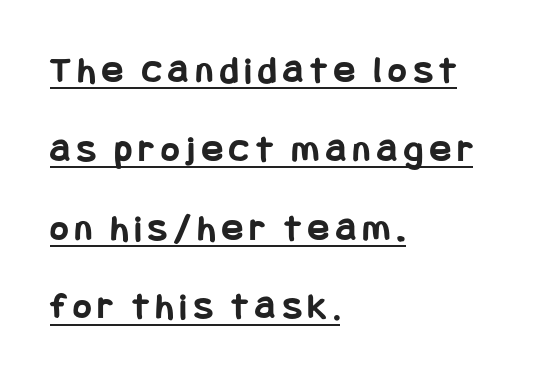
The image shows 39 px bold, condensed sans-serif type, upright; set left-aligned, loose line spacing (2.02x), underlined; low stroke contrast and a large x-height.
